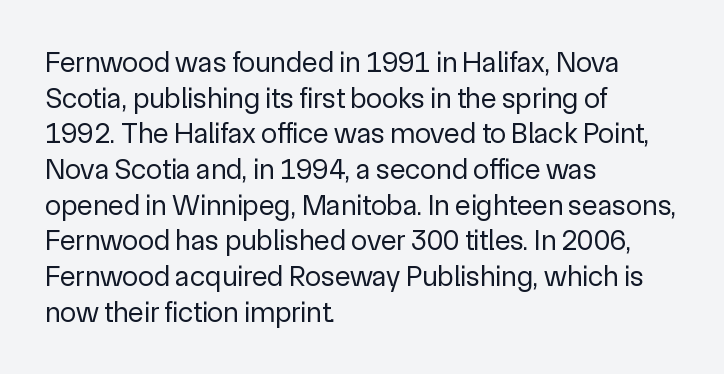
{"serif": "no", "italic": "no", "bold": "no", "weight": "regular", "width": "normal", "x_height": "medium", "monospaced": "no", "underline": "no", "align": "left", "line_spacing_ratio": 1.23, "letter_spacing": "normal", "letter_spacing_em": 0.0, "glyph_px": 29}
